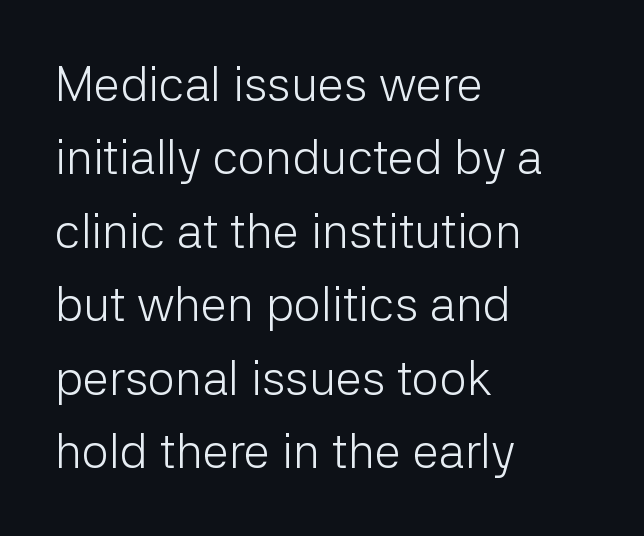
The image shows 48 px light sans-serif type, upright; set left-aligned, normal line spacing (1.53x), normal letter spacing, not underlined; low stroke contrast and a medium x-height.
